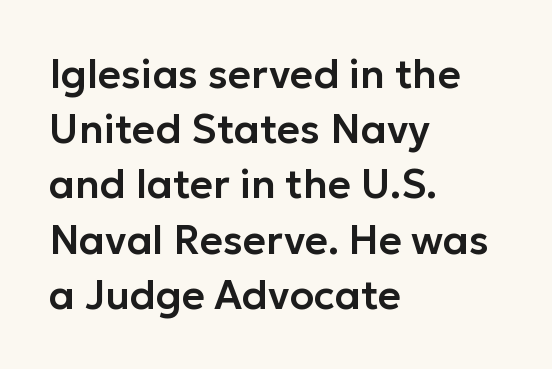
The image shows 40 px sans-serif type, upright; set left-aligned, normal line spacing (1.38x), normal letter spacing, not underlined; low stroke contrast and a medium x-height.
